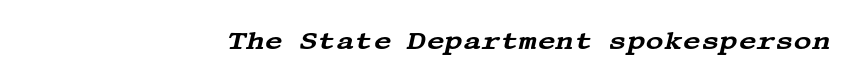
{"italic": "yes", "lean": "right", "slant_degrees": 13, "underline": "no", "letter_spacing": "normal", "letter_spacing_em": 0.0, "glyph_px": 25}
